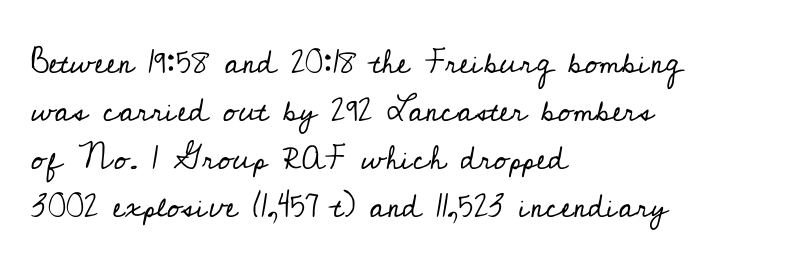
{"serif": "yes", "bold": "no", "weight": "regular", "width": "normal", "stroke_contrast": "low", "x_height": "small", "monospaced": "no", "underline": "no", "align": "left", "line_spacing": "normal", "line_spacing_ratio": 1.45, "letter_spacing": "normal", "letter_spacing_em": 0.0, "glyph_px": 33}
